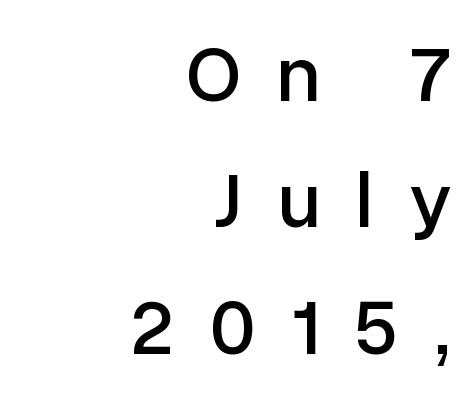
The passage shown is typed in a proportional face where columns would drift. Words float on clear page, feet unadorned. The type sits square on the baseline with zero lean. Whoever set this chose a conventional vertical rhythm.
